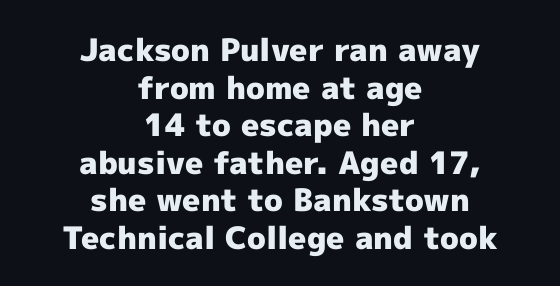
{"serif": "no", "italic": "no", "bold": "yes", "weight": "heavy", "width": "normal", "x_height": "medium", "monospaced": "no", "underline": "no", "align": "center", "line_spacing_ratio": 1.21, "letter_spacing": "normal", "letter_spacing_em": 0.0, "glyph_px": 31}
